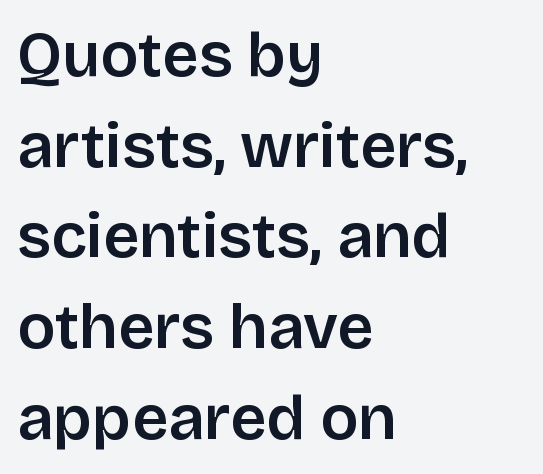
{"serif": "no", "italic": "no", "width": "normal", "stroke_contrast": "low", "x_height": "large", "monospaced": "no", "underline": "no", "align": "left", "line_spacing": "normal", "line_spacing_ratio": 1.44, "letter_spacing": "normal", "letter_spacing_em": 0.0, "glyph_px": 63}
